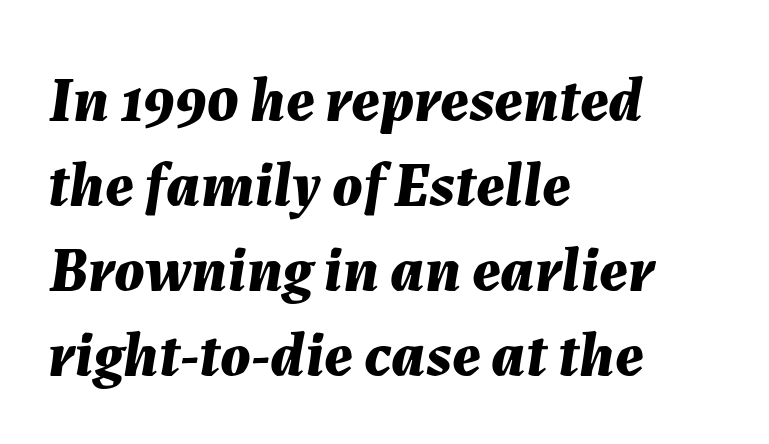
Q: Is the text bold? A: Yes.
Q: Is the text italic (slanted)? A: Yes, it leans right by about 7 degrees.
Q: Is the text underlined? A: No.
Q: How is the paragraph aligned? A: Left-aligned.
Q: Is the spacing between letters normal or unusually wide? A: Normal.
Q: Is the spacing between lines tight, normal or loose? A: Normal.
Q: Width (condensed, normal, or wide)? A: Normal.
Q: Stroke contrast? A: Medium.
Q: x-height? A: Medium.
Q: Monospaced? A: No.
